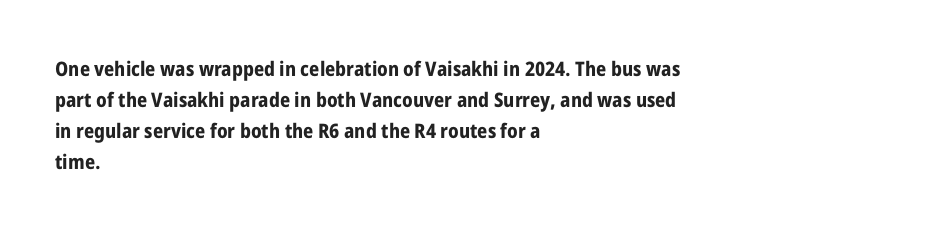
{"italic": "no", "bold": "yes", "underline": "no", "align": "left", "line_spacing": "normal", "line_spacing_ratio": 1.55, "letter_spacing": "normal", "letter_spacing_em": 0.0, "glyph_px": 20}
